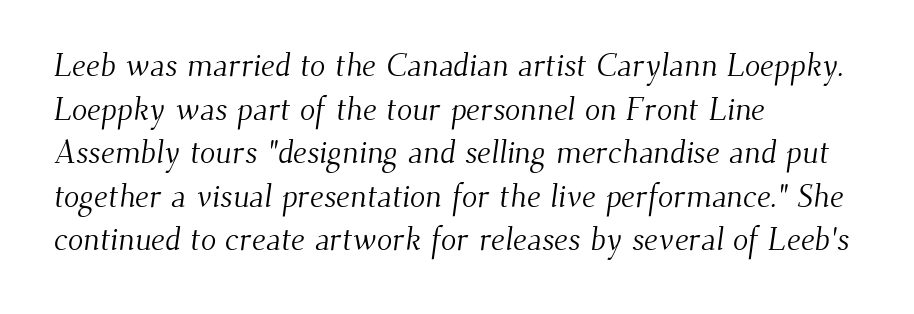
Q: Is the text bold? A: No.
Q: Is the typeface a serif or a sans-serif typeface? A: Serif.
Q: Is the text underlined? A: No.
Q: How is the paragraph aligned? A: Left-aligned.
Q: Is the spacing between letters normal or unusually wide? A: Normal.
Q: Is the spacing between lines tight, normal or loose? A: Normal.
Q: Width (condensed, normal, or wide)? A: Normal.
Q: Stroke contrast? A: Medium.
Q: x-height? A: Small.
Q: Monospaced? A: No.
